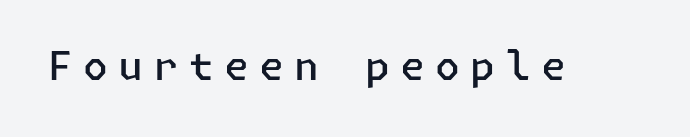
{"serif": "no", "italic": "no", "bold": "semi", "weight": "semibold", "width": "normal", "stroke_contrast": "low", "x_height": "medium", "underline": "no", "letter_spacing": "wide", "letter_spacing_em": 0.26, "glyph_px": 40}
